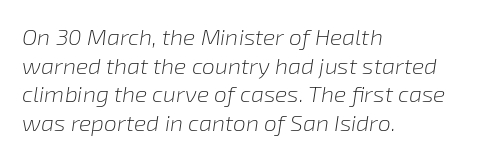
The image shows 23 px text type, italic (leaning right); set left-aligned, line spacing 1.24x, normal letter spacing, not underlined.
